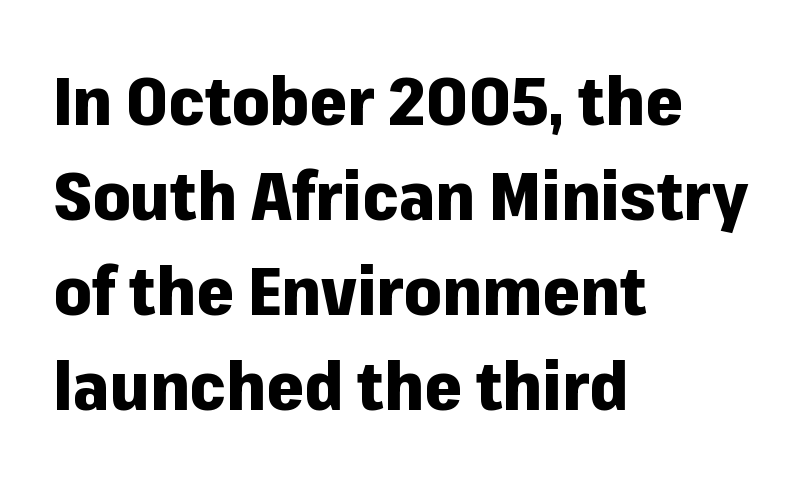
The image shows 67 px heavy sans-serif type, upright; set left-aligned, normal line spacing (1.42x), normal letter spacing, not underlined; low stroke contrast and a medium x-height.
